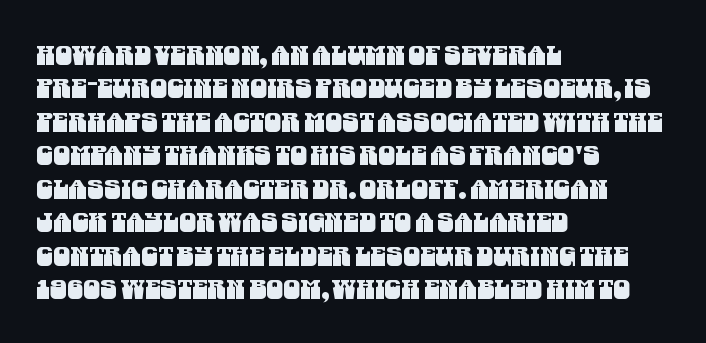
{"underline": "no", "align": "left", "line_spacing_ratio": 1.24, "letter_spacing": "normal", "letter_spacing_em": 0.0, "glyph_px": 27}
